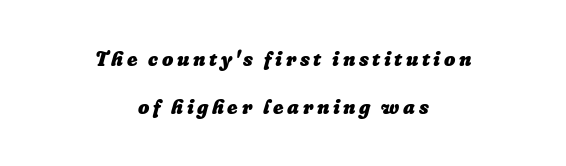
{"italic": "yes", "lean": "right", "slant_degrees": 16, "bold": "yes", "underline": "no", "align": "center", "line_spacing": "loose", "line_spacing_ratio": 2.4, "glyph_px": 20}
